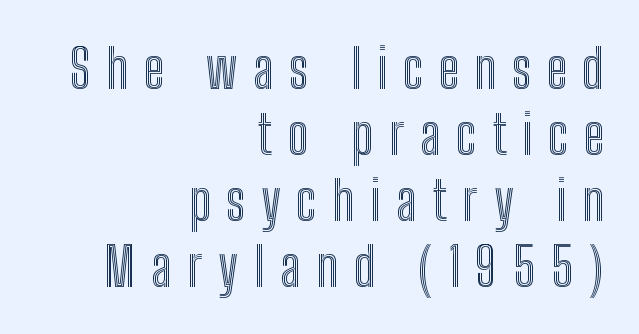
The image shows 54 px condensed type, upright; set right-aligned, line spacing 1.22x, unusually wide letter spacing (+0.29 em), not underlined; a medium x-height.
